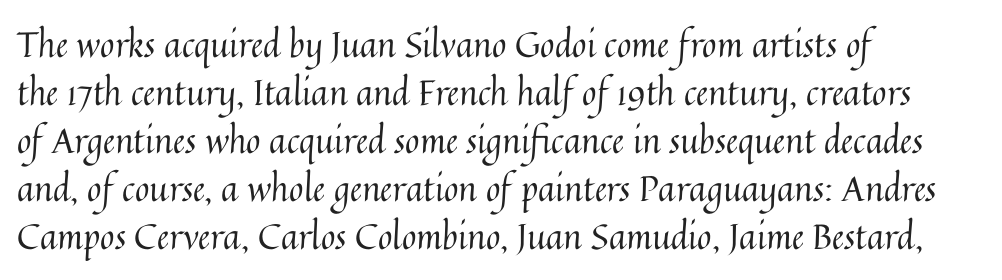
Q: Is the text bold? A: No.
Q: Is the text underlined? A: No.
Q: How is the paragraph aligned? A: Left-aligned.
Q: Is the spacing between letters normal or unusually wide? A: Normal.
Q: Is the spacing between lines tight, normal or loose? A: Normal.
Q: Width (condensed, normal, or wide)? A: Normal.
Q: Stroke contrast? A: Medium.
Q: x-height? A: Medium.
Q: Monospaced? A: No.
